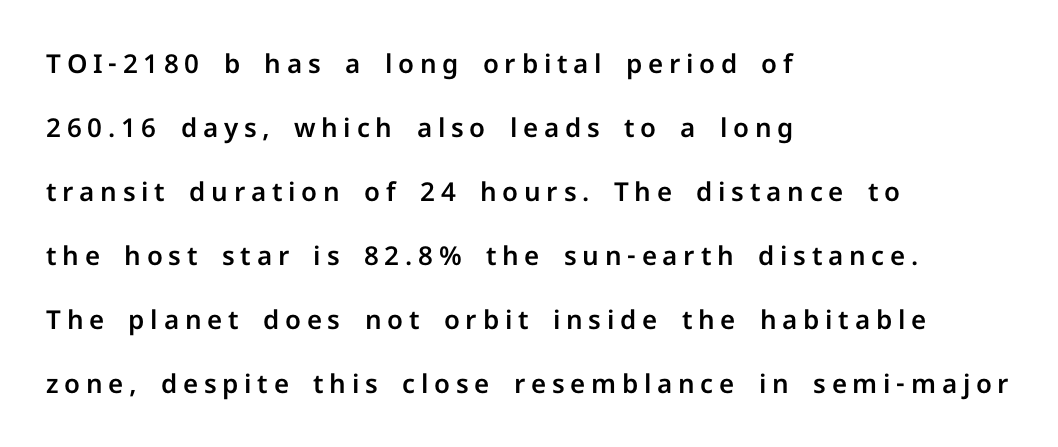
Q: Is the text italic (slanted)? A: No, it is upright.
Q: Is the text underlined? A: No.
Q: How is the paragraph aligned? A: Left-aligned.
Q: Is the spacing between letters normal or unusually wide? A: Unusually wide.
Q: Is the spacing between lines tight, normal or loose? A: Loose.
